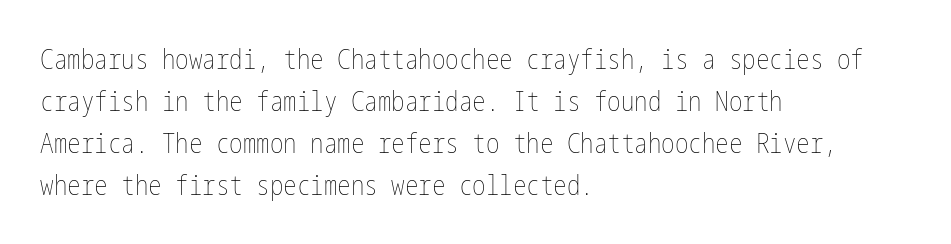
{"italic": "no", "bold": "no", "underline": "no", "align": "left", "line_spacing": "normal", "line_spacing_ratio": 1.56, "letter_spacing": "normal", "letter_spacing_em": 0.0, "glyph_px": 27}
